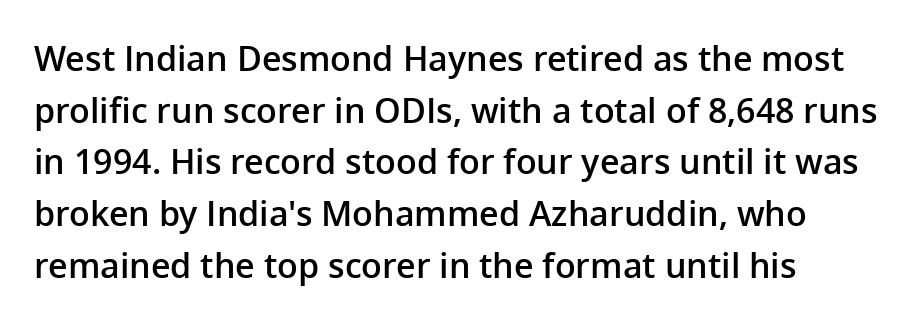
The image shows 34 px semibold sans-serif type, upright; set left-aligned, normal line spacing (1.52x), normal letter spacing, not underlined; low stroke contrast and a medium x-height.
